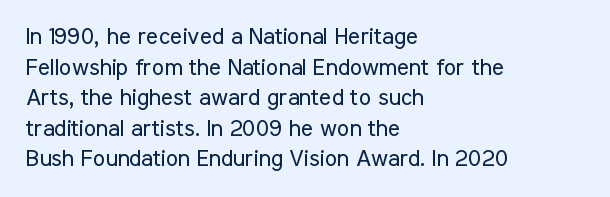
Q: Is the text bold? A: No.
Q: Is the text italic (slanted)? A: No, it is upright.
Q: Is the text underlined? A: No.
Q: How is the paragraph aligned? A: Left-aligned.
Q: Is the spacing between letters normal or unusually wide? A: Normal.
Q: Is the spacing between lines tight, normal or loose? A: Normal.
